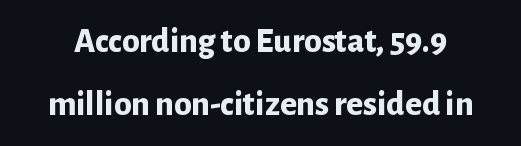
Q: Is the text bold? A: Yes.
Q: Is the text italic (slanted)? A: No, it is upright.
Q: Is the typeface a serif or a sans-serif typeface? A: Sans-serif.
Q: Is the text underlined? A: No.
Q: Is the spacing between letters normal or unusually wide? A: Normal.
Q: Width (condensed, normal, or wide)? A: Normal.
Q: Stroke contrast? A: Low.
Q: x-height? A: Medium.
Q: Monospaced? A: No.
